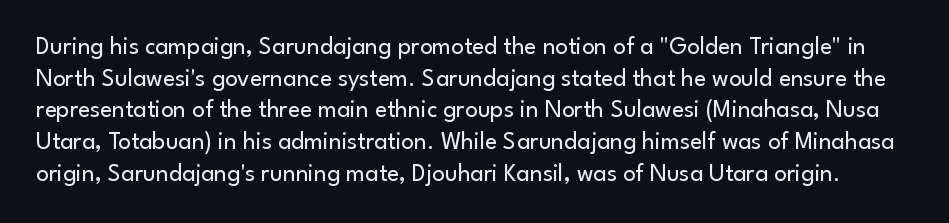
Q: Is the text bold? A: No.
Q: Is the text italic (slanted)? A: No, it is upright.
Q: Is the text underlined? A: No.
Q: Is the spacing between letters normal or unusually wide? A: Normal.
Q: Is the spacing between lines tight, normal or loose? A: Normal.
